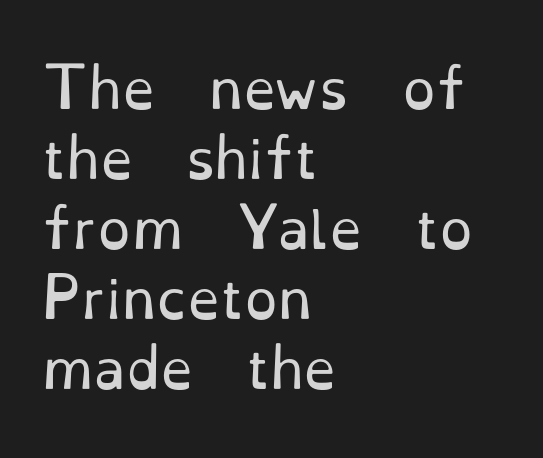
The image shows 53 px regular-weight type, upright; set left-aligned, normal line spacing (1.32x), normal letter spacing, not underlined; low stroke contrast and a small x-height.
